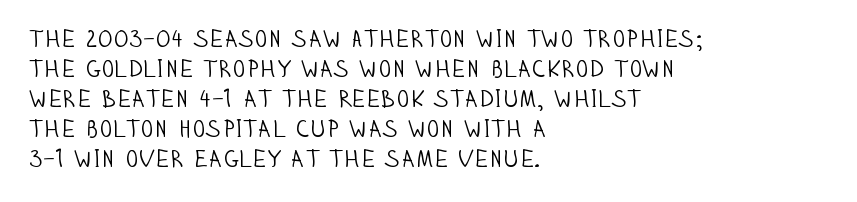
The image shows 24 px text type, upright; set left-aligned, normal line spacing (1.25x), normal letter spacing, not underlined.
